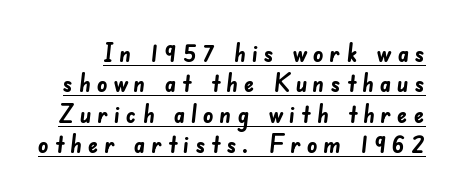
{"bold": "yes", "underline": "yes", "line_spacing_ratio": 1.17, "letter_spacing": "wide", "letter_spacing_em": 0.22, "glyph_px": 26}
